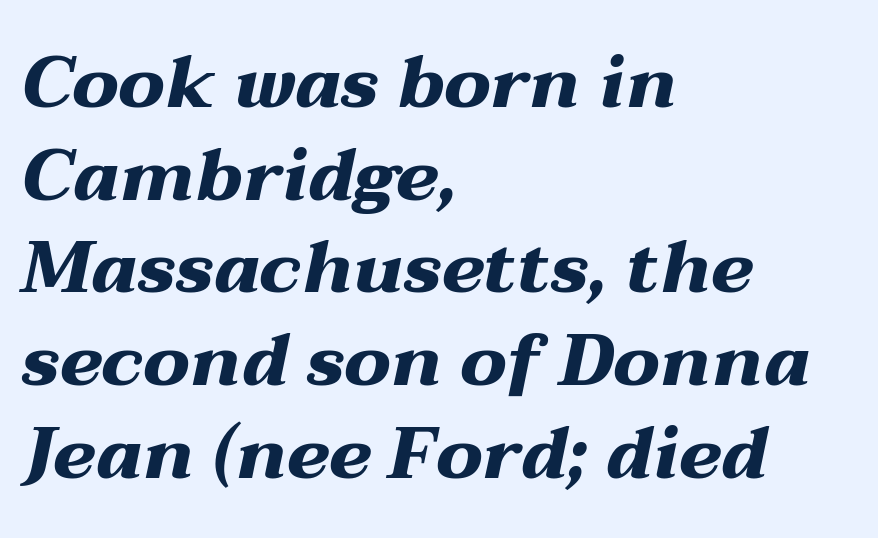
Reading down the block, your eye returns to a fixed left position each line. The space beneath each line is pristine and unruled. Vertically, the passage feels balanced, rows spaced as you'd expect. Chunky letters — that's bold for sure. Varying glyph widths throughout — classic text-font behaviour.
